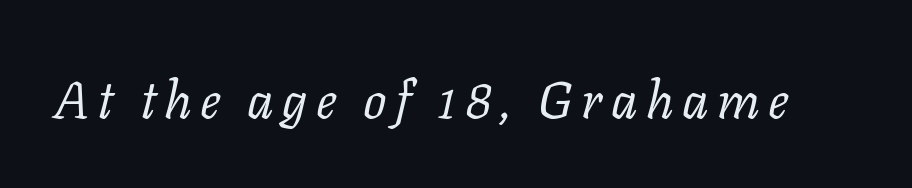
Q: Is the text bold? A: No.
Q: Is the text italic (slanted)? A: Yes, it leans right by about 11 degrees.
Q: Is the typeface a serif or a sans-serif typeface? A: Serif.
Q: Is the text underlined? A: No.
Q: Width (condensed, normal, or wide)? A: Normal.
Q: Stroke contrast? A: Low.
Q: x-height? A: Medium.
Q: Monospaced? A: No.
